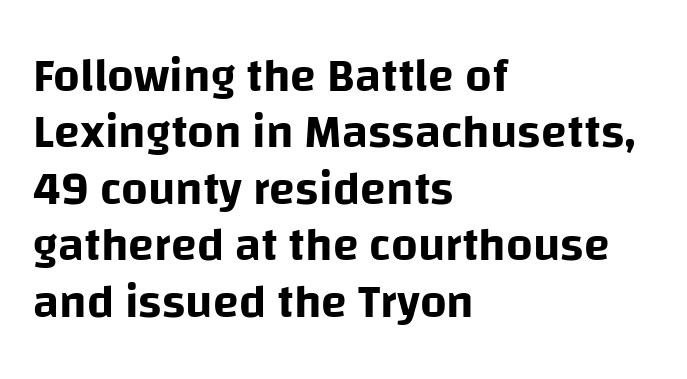
The image shows 47 px sans-serif type, upright; set left-aligned, line spacing 1.2x, normal letter spacing, not underlined; low stroke contrast and a large x-height.
